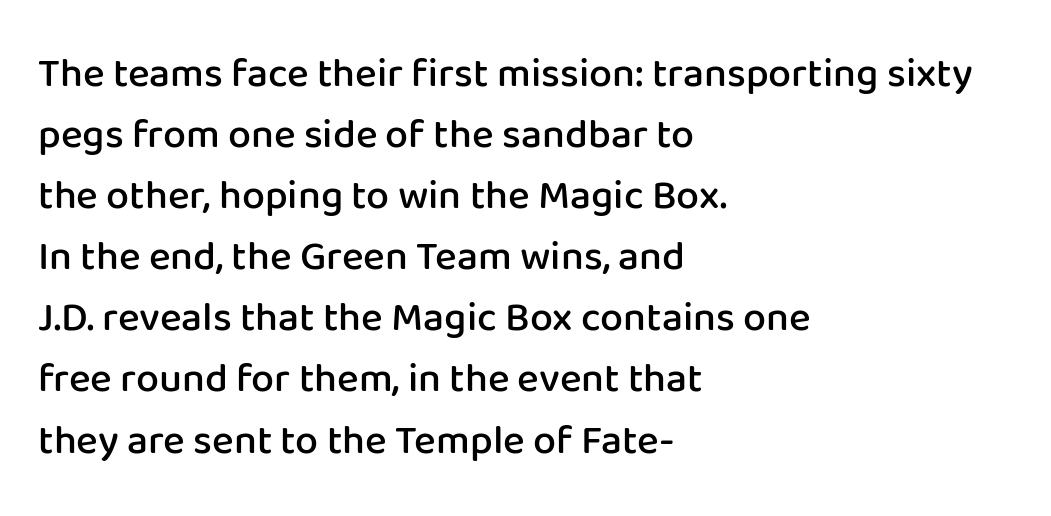
Q: Is the text bold? A: Semi-bold.
Q: Is the text italic (slanted)? A: No, it is upright.
Q: Is the typeface a serif or a sans-serif typeface? A: Sans-serif.
Q: Is the text underlined? A: No.
Q: How is the paragraph aligned? A: Left-aligned.
Q: Is the spacing between letters normal or unusually wide? A: Normal.
Q: Is the spacing between lines tight, normal or loose? A: Normal.
Q: Width (condensed, normal, or wide)? A: Normal.
Q: Stroke contrast? A: Low.
Q: x-height? A: Medium.
Q: Monospaced? A: No.
